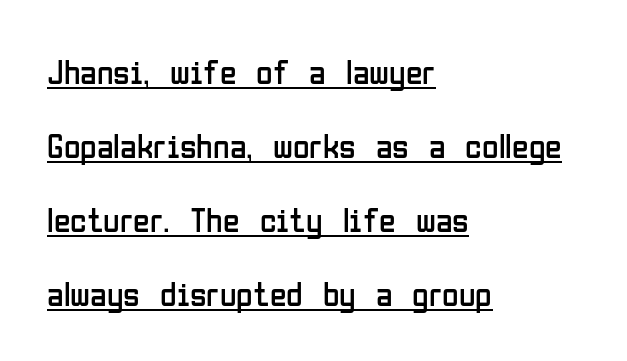
{"serif": "no", "italic": "no", "bold": "no", "weight": "regular", "width": "condensed", "stroke_contrast": "low", "x_height": "medium", "monospaced": "no", "underline": "yes", "align": "left", "line_spacing": "loose", "line_spacing_ratio": 2.18, "letter_spacing": "normal", "letter_spacing_em": 0.0, "glyph_px": 34}
